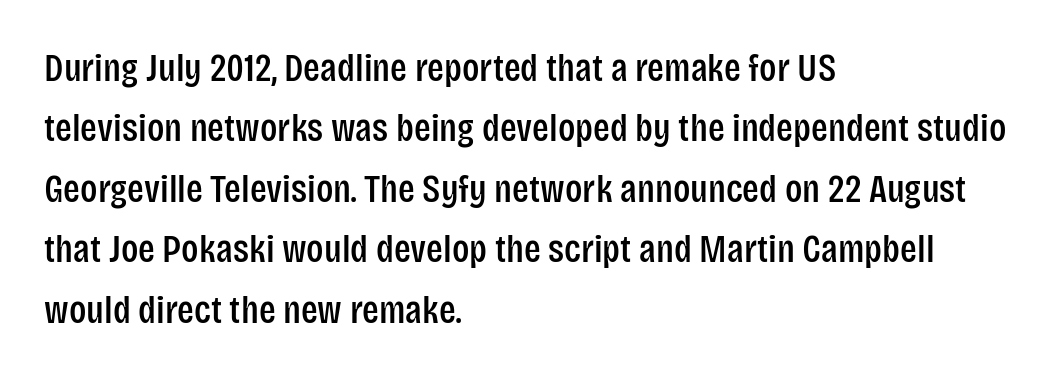
Is the block centered? No — it sits flush against the left margin. Looks like regular typesetting: each glyph gets only the width it needs. The rendering shows plain stroke endings on the letterforms — a sans-serif design. Type without underlining. The designer left line spacing at the default. These lines were composed using upright roman letters.
